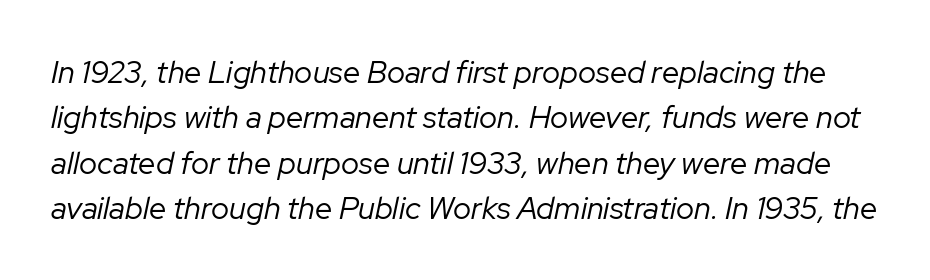
The image shows 31 px regular-weight type, italic (leaning right); set normal line spacing (1.46x), normal letter spacing, not underlined; low stroke contrast and a medium x-height.
